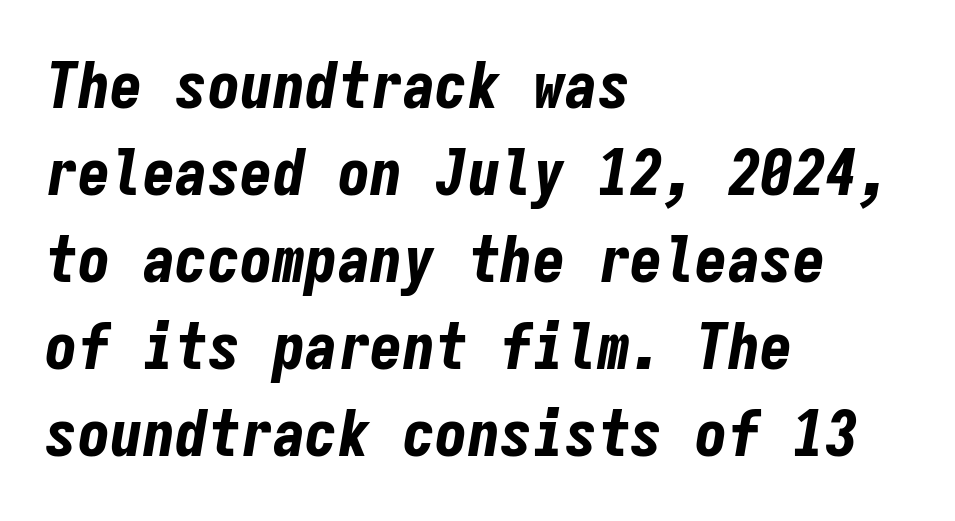
Q: Is the text bold? A: Yes.
Q: Is the text italic (slanted)? A: Yes, it leans right by about 9 degrees.
Q: Is the text underlined? A: No.
Q: How is the paragraph aligned? A: Left-aligned.
Q: Is the spacing between letters normal or unusually wide? A: Normal.
Q: Is the spacing between lines tight, normal or loose? A: Normal.
Q: Width (condensed, normal, or wide)? A: Condensed.
Q: Stroke contrast? A: Low.
Q: x-height? A: Medium.
Q: Monospaced? A: Yes.
